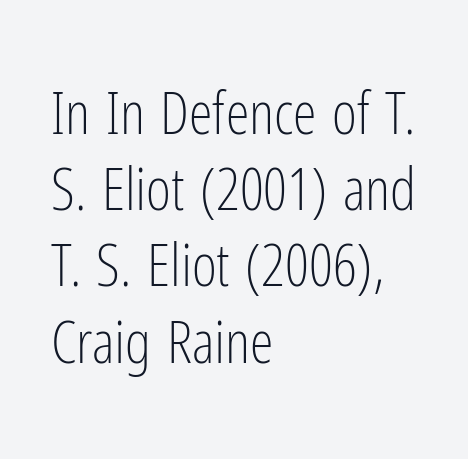
The image shows 60 px light, condensed sans-serif type, upright; set left-aligned, normal line spacing (1.27x), normal letter spacing, not underlined; low stroke contrast and a medium x-height.
